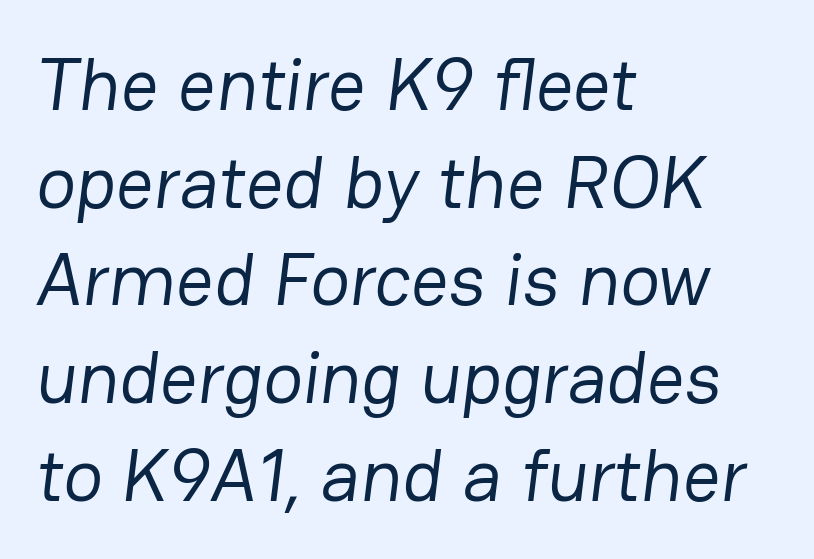
Q: Is the text bold? A: No.
Q: Is the typeface a serif or a sans-serif typeface? A: Sans-serif.
Q: Is the text underlined? A: No.
Q: How is the paragraph aligned? A: Left-aligned.
Q: Is the spacing between letters normal or unusually wide? A: Normal.
Q: Is the spacing between lines tight, normal or loose? A: Normal.
Q: Width (condensed, normal, or wide)? A: Normal.
Q: Stroke contrast? A: Low.
Q: x-height? A: Medium.
Q: Monospaced? A: No.
